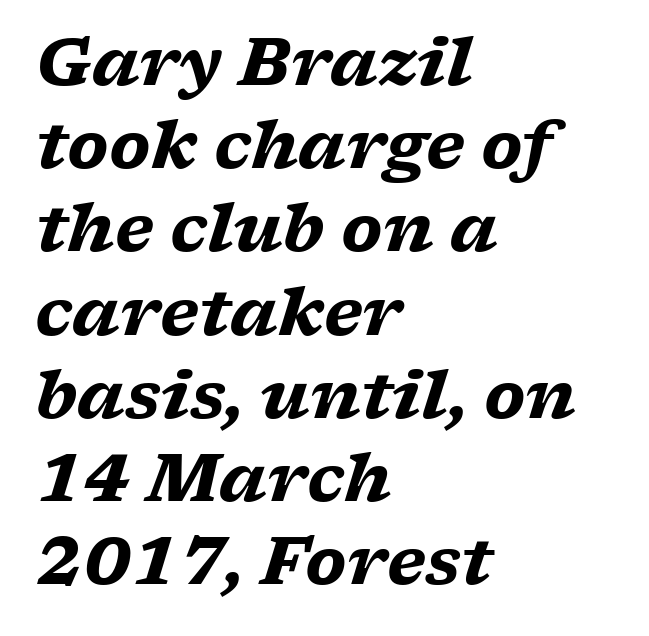
{"serif": "yes", "italic": "yes", "lean": "right", "slant_degrees": 17, "bold": "yes", "weight": "heavy", "width": "wide", "stroke_contrast": "low", "x_height": "medium", "monospaced": "no", "underline": "no", "align": "left", "line_spacing": "normal", "line_spacing_ratio": 1.28, "letter_spacing": "normal", "letter_spacing_em": 0.0, "glyph_px": 65}
